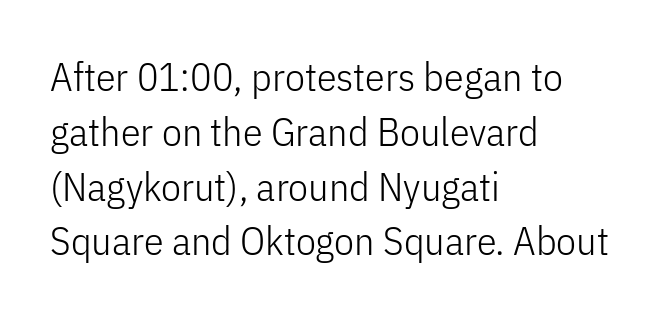
Q: Is the text bold? A: No.
Q: Is the text italic (slanted)? A: No, it is upright.
Q: Is the typeface a serif or a sans-serif typeface? A: Sans-serif.
Q: Is the text underlined? A: No.
Q: How is the paragraph aligned? A: Left-aligned.
Q: Is the spacing between letters normal or unusually wide? A: Normal.
Q: Is the spacing between lines tight, normal or loose? A: Normal.
Q: Width (condensed, normal, or wide)? A: Condensed.
Q: Stroke contrast? A: Low.
Q: x-height? A: Medium.
Q: Monospaced? A: No.
